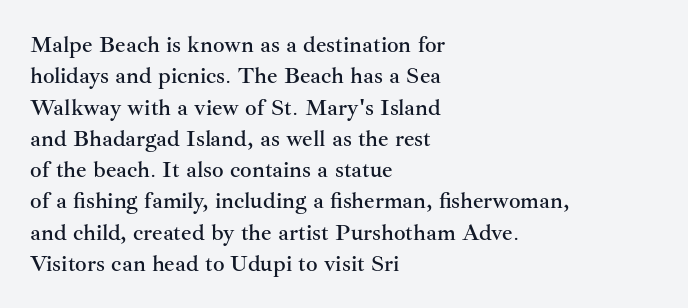
The passage shown is not underscored anywhere. The line texture is even and compact thanks to regular tracking. Nope, not italic — everything's standing straight. Each line starts at the same left margin while the right side varies. Notice how descenders clear the ascenders below comfortably — that's standard leading.
